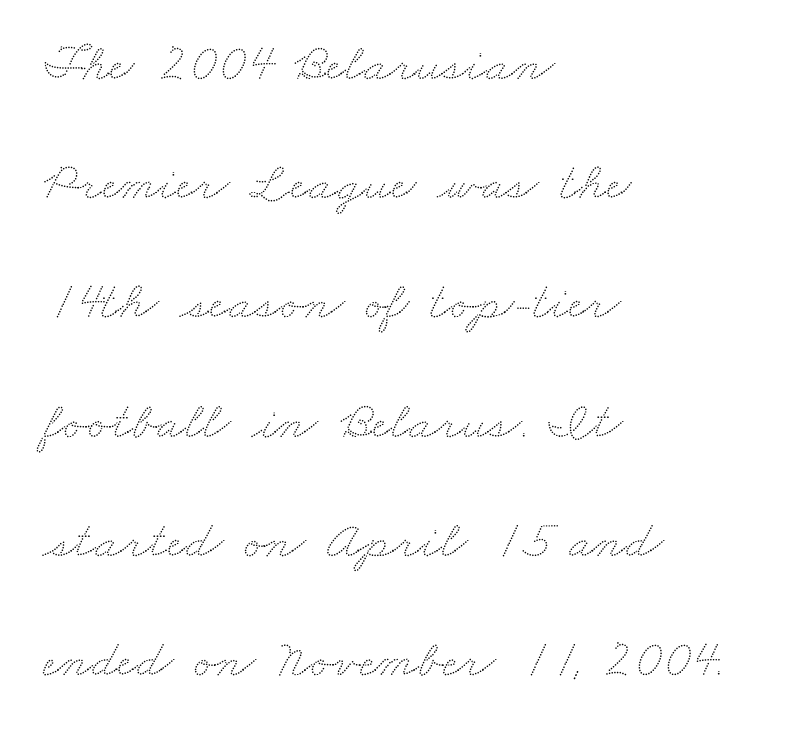
The image shows 53 px wide type; set left-aligned, loose line spacing (2.25x), normal letter spacing, not underlined; low stroke contrast and a small x-height.
